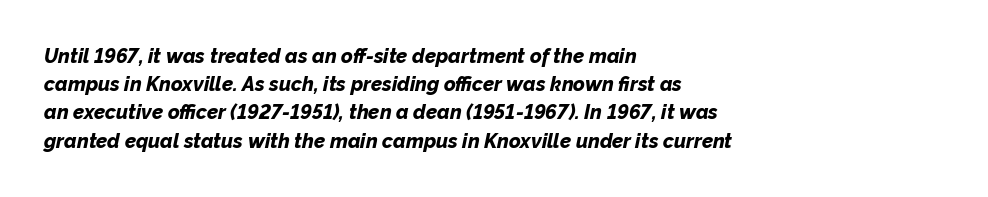
{"italic": "yes", "lean": "right", "slant_degrees": 12, "bold": "yes", "underline": "no", "align": "left", "line_spacing": "normal", "line_spacing_ratio": 1.41, "letter_spacing": "normal", "letter_spacing_em": 0.0, "glyph_px": 20}
